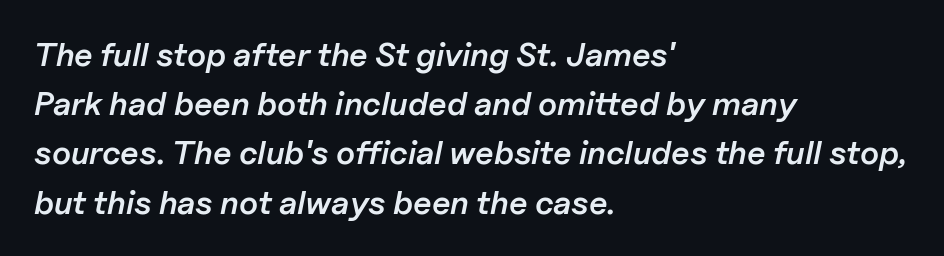
The image shows 33 px semibold type, italic (leaning right); set left-aligned, normal line spacing (1.49x), normal letter spacing, not underlined; low stroke contrast and a medium x-height.
